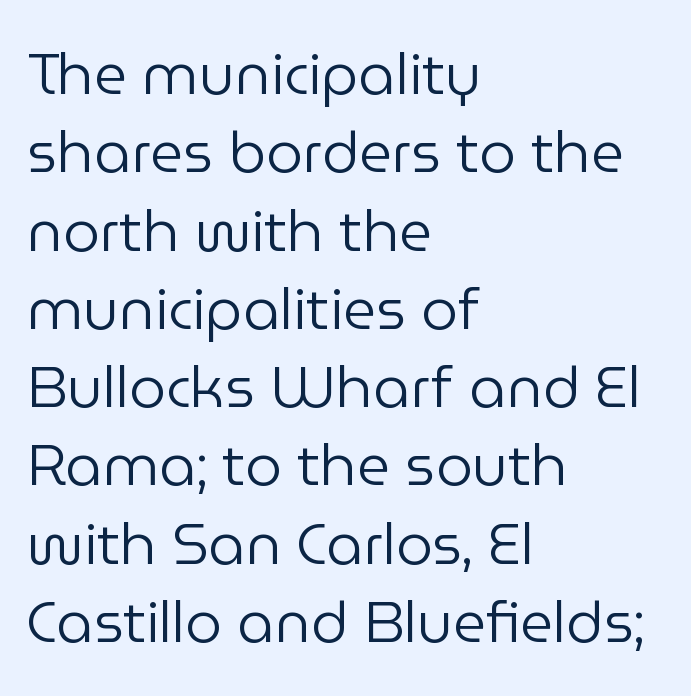
The image shows 58 px regular-weight sans-serif type, upright; set left-aligned, normal line spacing (1.35x), normal letter spacing, not underlined; low stroke contrast and a medium x-height.
